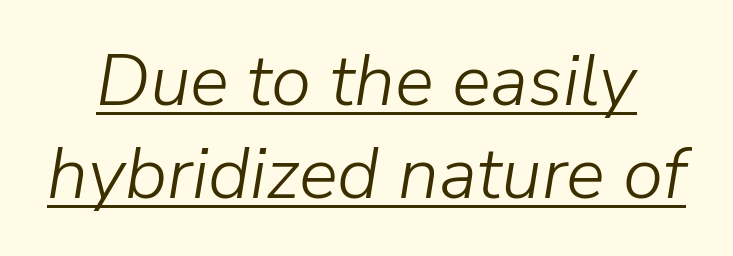
Rendered with sloped, italic letterforms. Interline gaps are of average width in this sample. This sample uses plain, unmodified letter spacing. Like a heading marked for emphasis, these lines bear an underscore. Weight class: somewhere from thin through regular. The face used here is proportionally spaced, like ordinary book or web type.
